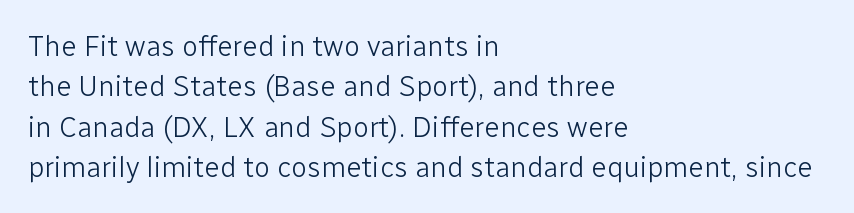
The font is comparable to plain body text, perhaps lighter. Tracking here is standard; glyphs follow each other at the usual distance. Nobody drew a line under any word here. Does the lettering tilt? It doesn't — this is upright. Notice how descenders clear the ascenders below comfortably — that's standard leading. Note the varied advance widths — an 'i' is clearly narrower than an 'm'.
